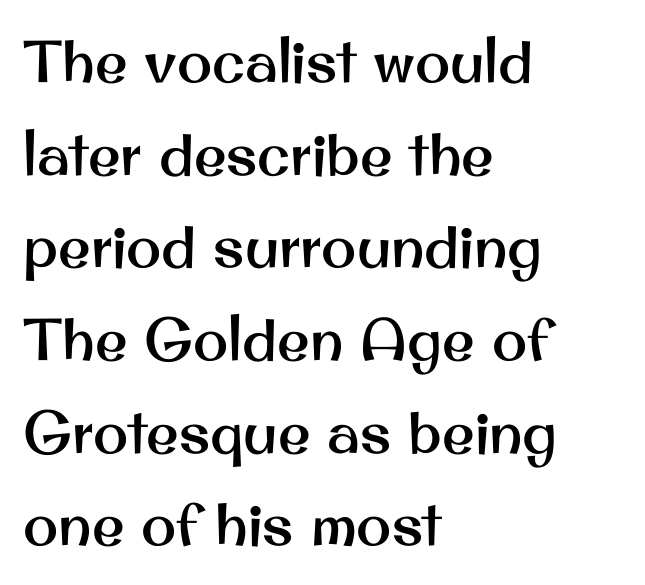
The image shows 59 px sans-serif type, upright; set left-aligned, normal line spacing (1.57x), normal letter spacing, not underlined; medium stroke contrast and a small x-height.
